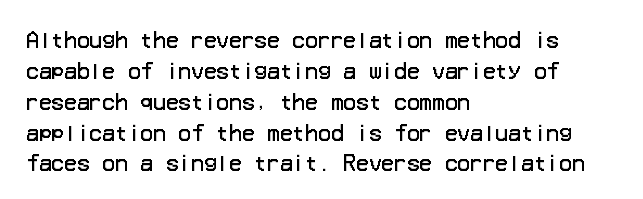
The image shows 21 px text type, upright; set left-aligned, normal line spacing (1.47x), normal letter spacing, not underlined.
